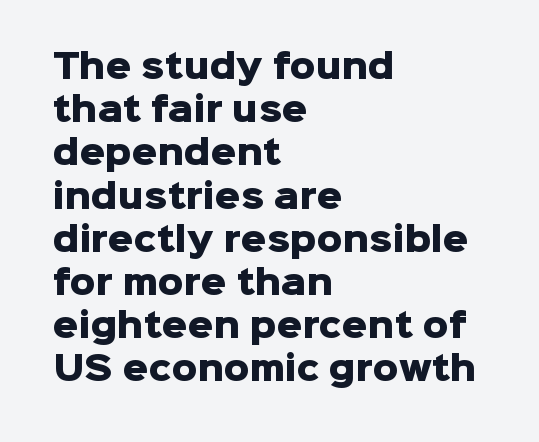
Short and long lines alike share a common starting point at left. This rendering leaves character spacing at its baseline value. Looks like regular typesetting: each glyph gets only the width it needs. The characters display no serif detailing; their extremities are plain. Do the letters lean? They stand straight.
